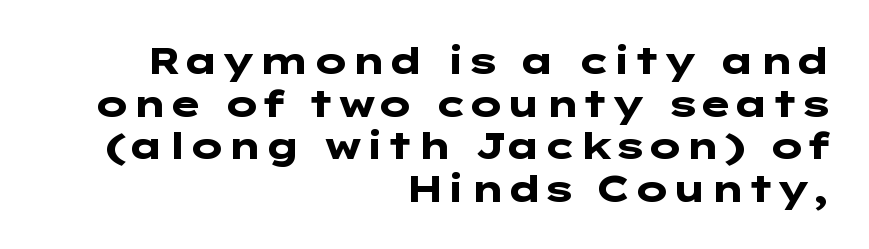
{"serif": "no", "italic": "no", "bold": "yes", "weight": "heavy", "width": "wide", "stroke_contrast": "low", "x_height": "medium", "underline": "no", "align": "right", "line_spacing": "tight", "line_spacing_ratio": 1.15, "letter_spacing": "normal", "letter_spacing_em": 0.0, "glyph_px": 37}
